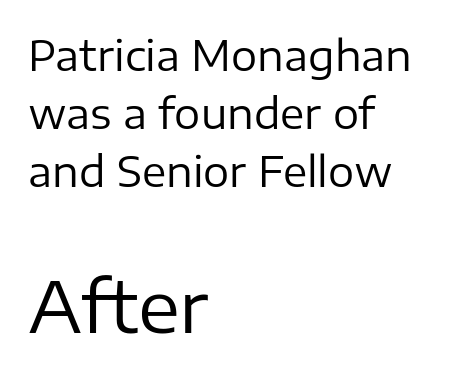
{"serif": "no", "italic": "no", "bold": "no", "weight": "regular", "width": "normal", "stroke_contrast": "low", "x_height": "medium", "monospaced": "no", "underline": "no", "align": "left", "line_spacing": "normal", "line_spacing_ratio": 1.42, "letter_spacing": "normal", "letter_spacing_em": 0.0, "larger_block": "second", "size_ratio": 1.73, "glyph_px": 71}
